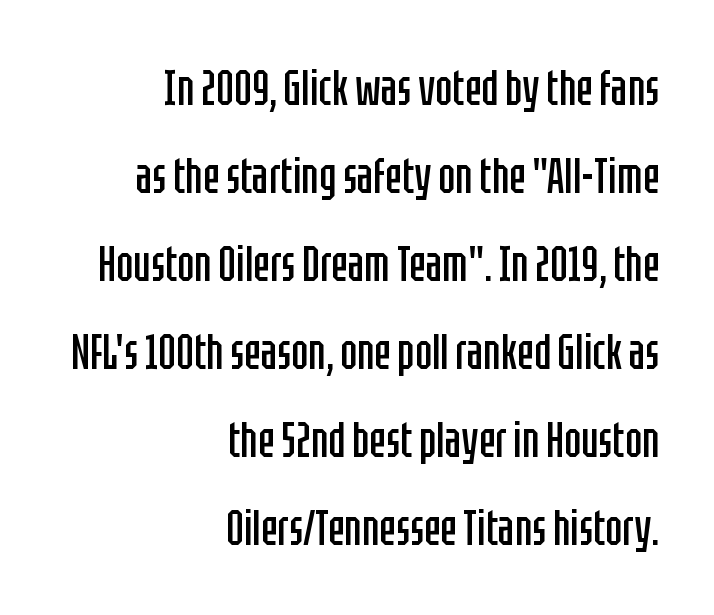
The image shows 50 px regular-weight, condensed sans-serif type, upright; set right-aligned, line spacing 1.76x, normal letter spacing, not underlined; low stroke contrast and a large x-height.
